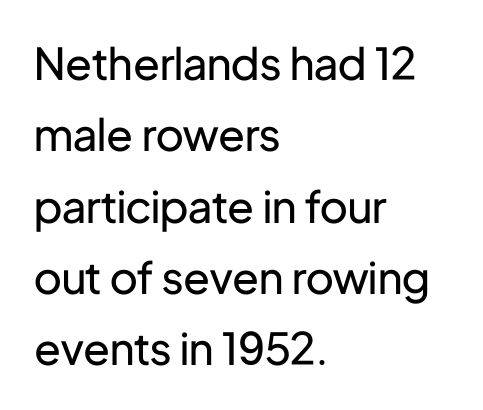
Q: Is the text bold? A: No.
Q: Is the text italic (slanted)? A: No, it is upright.
Q: Is the typeface a serif or a sans-serif typeface? A: Sans-serif.
Q: Is the text underlined? A: No.
Q: How is the paragraph aligned? A: Left-aligned.
Q: Is the spacing between letters normal or unusually wide? A: Normal.
Q: Is the spacing between lines tight, normal or loose? A: Normal.
Q: Width (condensed, normal, or wide)? A: Normal.
Q: Stroke contrast? A: Low.
Q: x-height? A: Medium.
Q: Monospaced? A: No.
